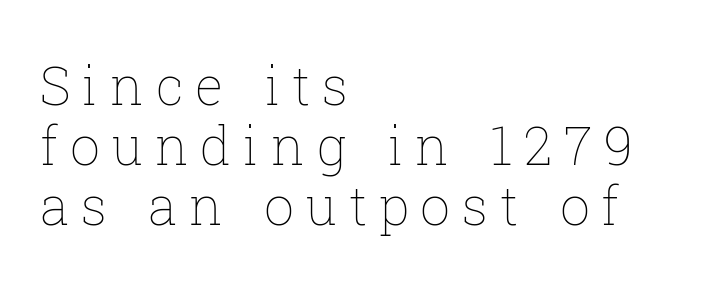
The image shows 53 px thin type, upright; set left-aligned, tight line spacing (1.13x), unusually wide letter spacing (+0.22 em), not underlined; low stroke contrast and a medium x-height.
